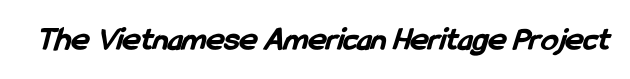
The image shows 34 px bold, condensed sans-serif type; set normal letter spacing, not underlined; low stroke contrast and a medium x-height.
